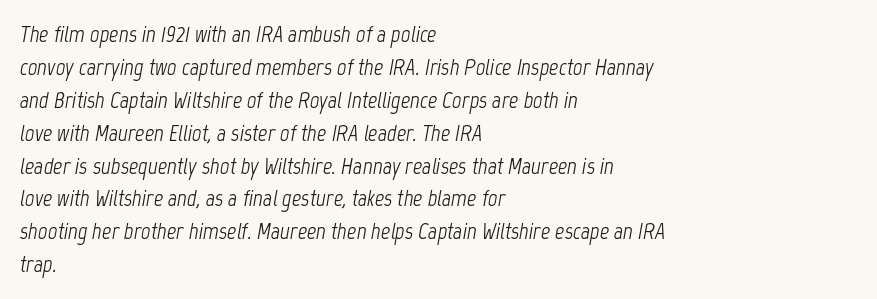
A clean baseline with only descenders dipping below it. Does the leading feel generous? No, just average. The passage shown leans; its letterforms are oblique. Casual observation: everything's shoved over to the left.
